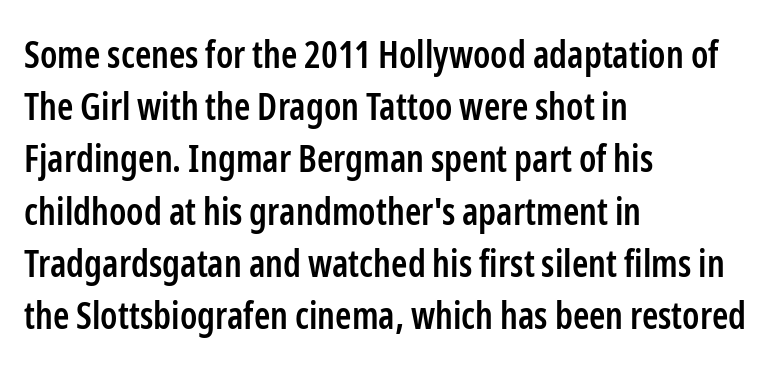
Q: Is the text bold? A: Semi-bold.
Q: Is the text italic (slanted)? A: No, it is upright.
Q: Is the typeface a serif or a sans-serif typeface? A: Sans-serif.
Q: Is the text underlined? A: No.
Q: How is the paragraph aligned? A: Left-aligned.
Q: Is the spacing between letters normal or unusually wide? A: Normal.
Q: Is the spacing between lines tight, normal or loose? A: Normal.
Q: Width (condensed, normal, or wide)? A: Condensed.
Q: Stroke contrast? A: Low.
Q: x-height? A: Medium.
Q: Monospaced? A: No.
